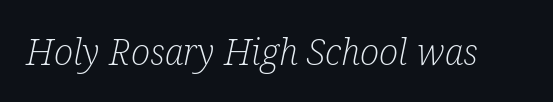
Slanted lettering throughout. Each stroke keeps to a modest, everyday thickness or less. Think of a printed novel: that variable character pitch is what you see here. The baseline area is clear.
